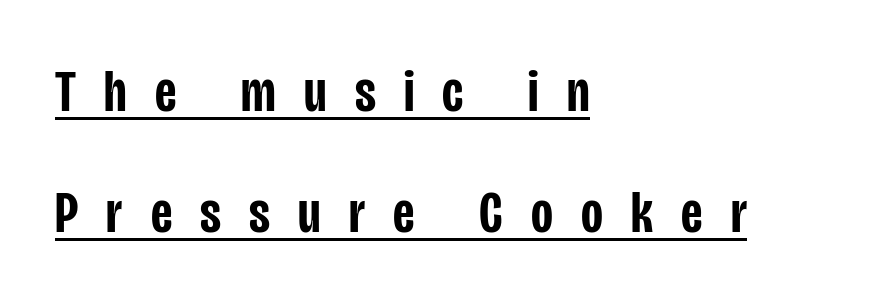
This sample is left-justified, so line endings fall wherever the words run out. The lettering holds an erect, upright posture throughout. The space between consecutive lines is lavish. Beneath each row of characters lies a ruled line.
